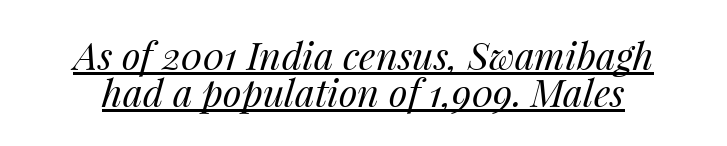
Q: Is the text bold? A: No.
Q: Is the text italic (slanted)? A: Yes, it leans right by about 14 degrees.
Q: Is the text underlined? A: Yes.
Q: Is the spacing between letters normal or unusually wide? A: Normal.
Q: Is the spacing between lines tight, normal or loose? A: Tight.
Q: Width (condensed, normal, or wide)? A: Normal.
Q: Stroke contrast? A: Medium.
Q: x-height? A: Medium.
Q: Monospaced? A: No.
